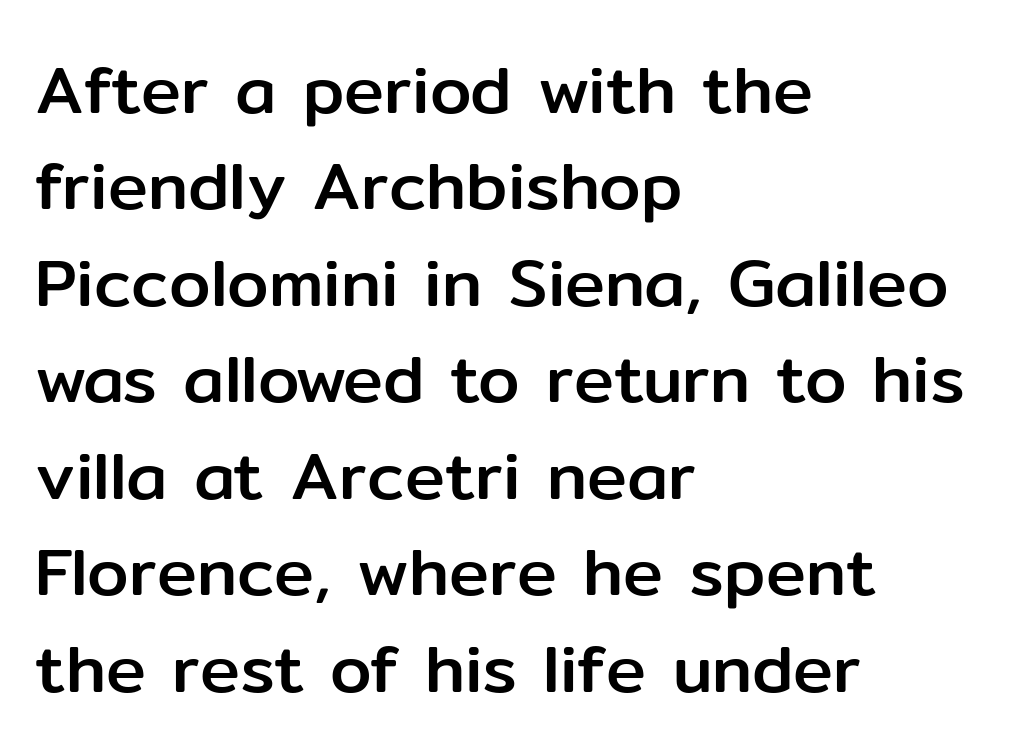
The image shows 67 px sans-serif type, upright; set left-aligned, normal line spacing (1.44x), normal letter spacing, not underlined; low stroke contrast and a medium x-height.
